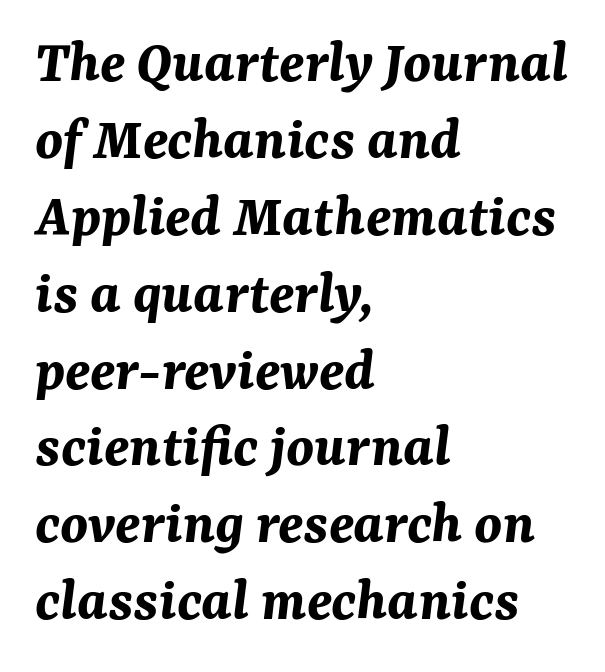
The image shows 62 px bold type, italic (leaning right); set left-aligned, line spacing 1.24x, normal letter spacing, not underlined; medium stroke contrast and a medium x-height.
